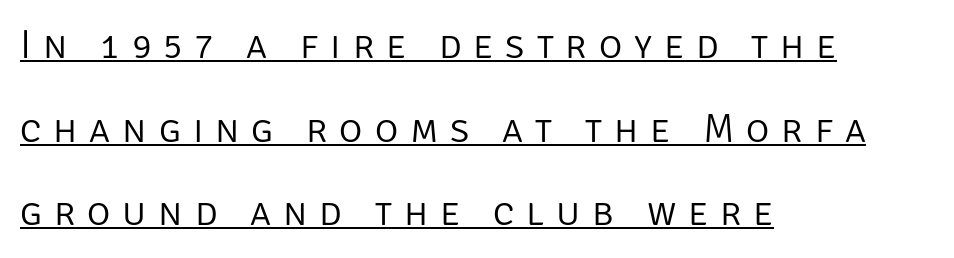
{"serif": "no", "italic": "no", "bold": "no", "weight": "light", "width": "normal", "stroke_contrast": "low", "x_height": "large", "monospaced": "no", "underline": "yes", "align": "left", "line_spacing": "loose", "line_spacing_ratio": 2.09, "letter_spacing": "wide", "letter_spacing_em": 0.3, "glyph_px": 40}
